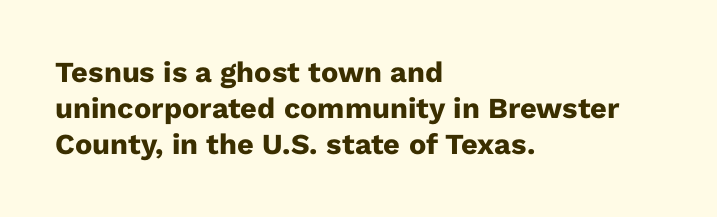
{"serif": "no", "italic": "no", "bold": "yes", "weight": "heavy", "width": "normal", "stroke_contrast": "low", "x_height": "medium", "monospaced": "no", "underline": "no", "align": "left", "line_spacing_ratio": 1.24, "letter_spacing": "normal", "letter_spacing_em": 0.0, "glyph_px": 29}
